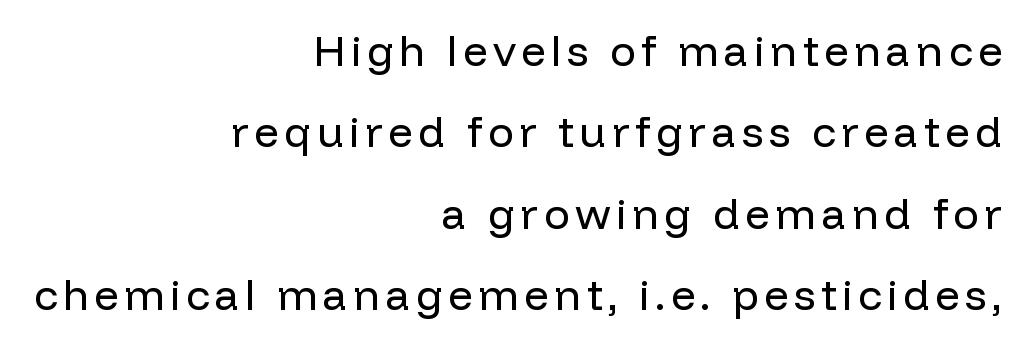
Think of a printed novel: that variable character pitch is what you see here. Serifs: no, the terminals of the letterforms are clean. The words here are not underlined. Every row of glyphs terminates at an identical x-position on the right. Italic? Not at all — the glyphs are vertical.
